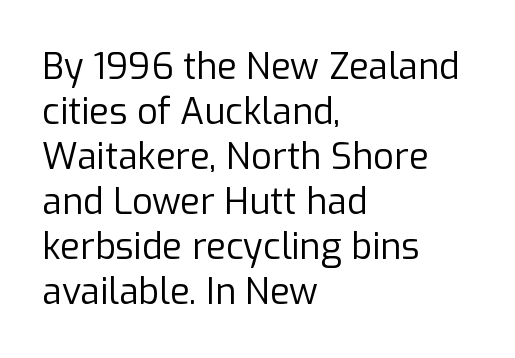
Left-aligned paragraph, ragged on the right. The space between consecutive lines is moderate. Upright lettering throughout. Words appear dense and cohesive because spacing is normal. Nope, no serifs anywhere on these letters.
